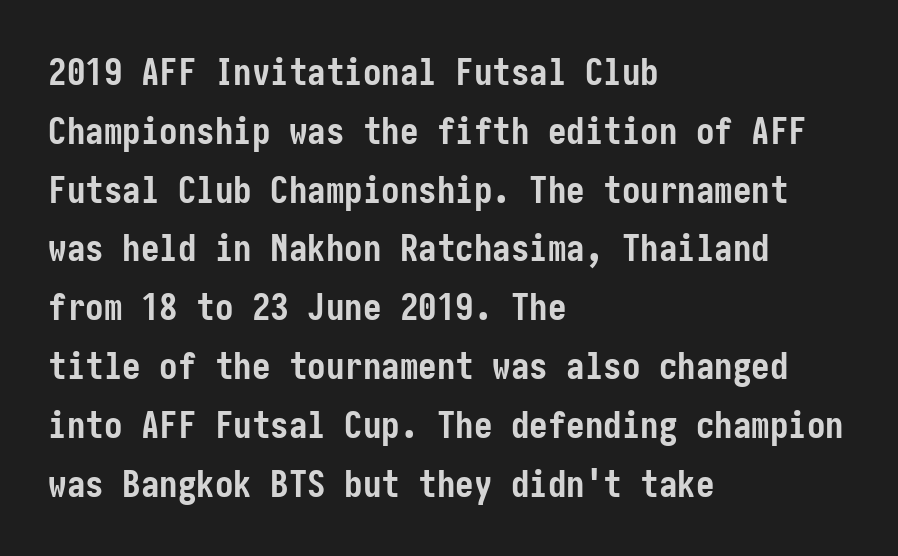
Set as a true bold cut, around the 700 mark. Check where the strokes stop: nothing finishes them off — pure sans. Look at the tracking — it's just the regular setting, nothing added. If you drew a ruler down the left edge, every line would touch it. The glyphs are unaccompanied by any horizontal stroke below them. Style check: upright.
